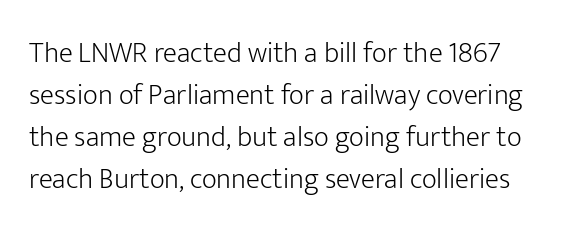
You could not count columns in this text — the font is proportionally spaced. On a weight scale, this lands at 450 or below. Rendered with straight, roman letterforms. Glyph-to-glyph distance matches everyday printed text.
